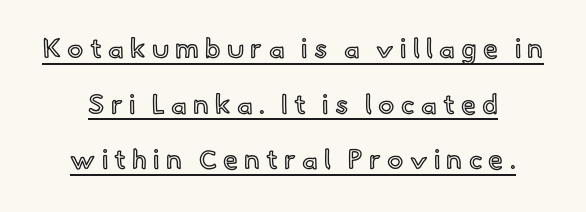
The image shows 27 px text type, upright; set loose line spacing (2.06x), unusually wide letter spacing (+0.23 em), underlined.
